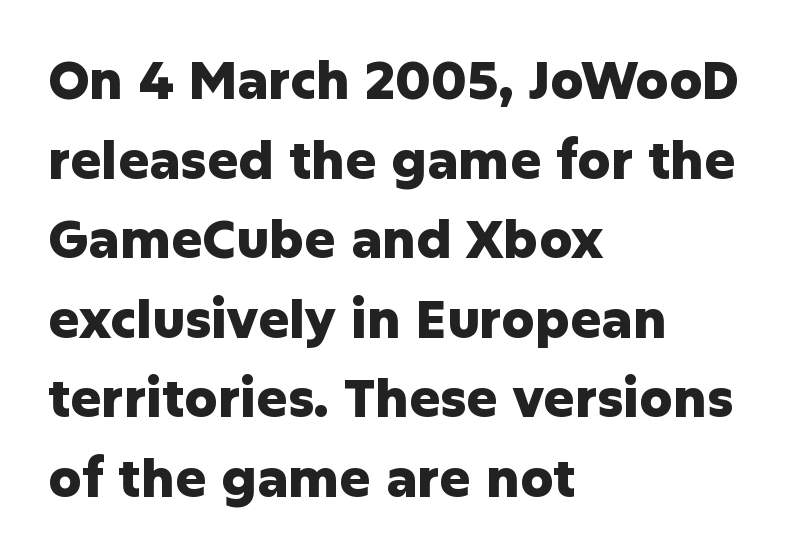
The image shows 52 px heavy sans-serif type, upright; set left-aligned, normal line spacing (1.53x), normal letter spacing, not underlined; low stroke contrast and a medium x-height.
